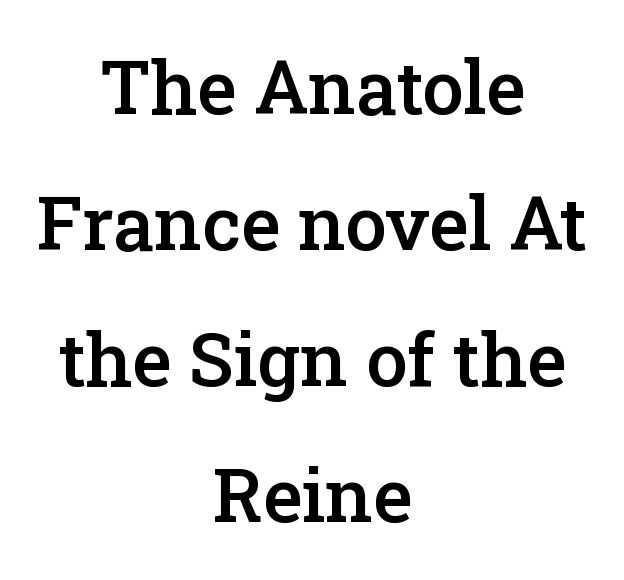
{"serif": "yes", "italic": "no", "bold": "semi", "weight": "semibold", "width": "normal", "stroke_contrast": "low", "x_height": "medium", "monospaced": "no", "underline": "no", "align": "center", "line_spacing_ratio": 1.84, "letter_spacing": "normal", "letter_spacing_em": 0.0, "glyph_px": 74}
